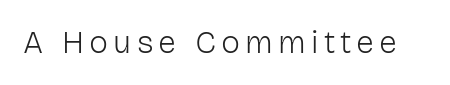
The image shows 32 px light sans-serif type, upright; set not underlined; low stroke contrast and a medium x-height.
